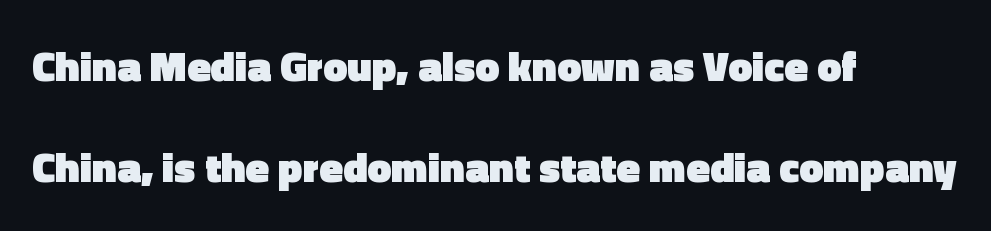
The designer went with a sans here, leaving each stem footless. Notice how the stems are strictly vertical — no italics here. Varying glyph widths throughout — classic text-font behaviour. The characters look thick and weighty, a clear bold. The gaps between neighbouring characters are ordinary and unremarkable. This rendering features lettering with no underline.
